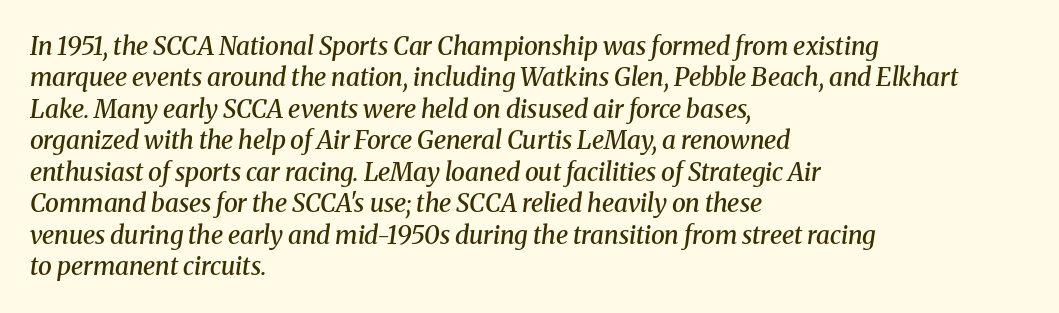
Q: Is the text bold? A: Semi-bold.
Q: Is the text italic (slanted)? A: Yes, it leans right by about 8 degrees.
Q: Is the text underlined? A: No.
Q: How is the paragraph aligned? A: Left-aligned.
Q: Is the spacing between letters normal or unusually wide? A: Normal.
Q: Is the spacing between lines tight, normal or loose? A: Normal.
